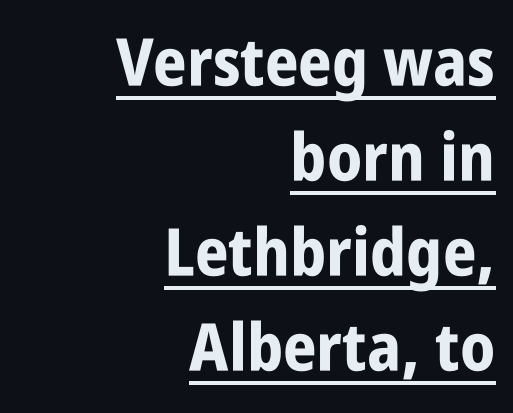
Q: Is the text bold? A: Yes.
Q: Is the text italic (slanted)? A: No, it is upright.
Q: Is the typeface a serif or a sans-serif typeface? A: Sans-serif.
Q: Is the text underlined? A: Yes.
Q: How is the paragraph aligned? A: Right-aligned.
Q: Is the spacing between letters normal or unusually wide? A: Normal.
Q: Is the spacing between lines tight, normal or loose? A: Normal.
Q: Width (condensed, normal, or wide)? A: Condensed.
Q: Stroke contrast? A: Low.
Q: x-height? A: Large.
Q: Monospaced? A: No.
